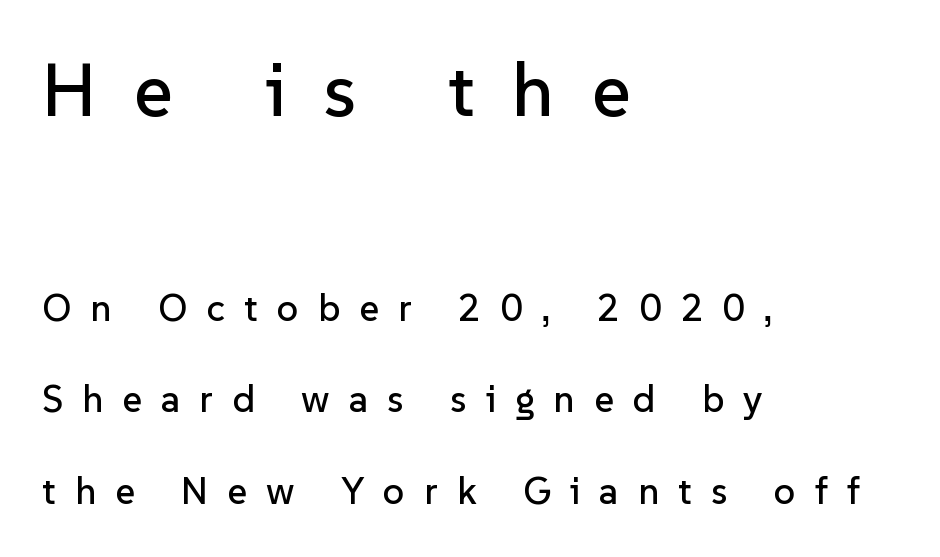
Short note: letters widely spaced. Decoration check: the copy has no underline. You get the large type first, then a drop to smaller type. A typesetter would call this proportional, since set widths differ per character. Typographically, this falls in the sans-serif category.
